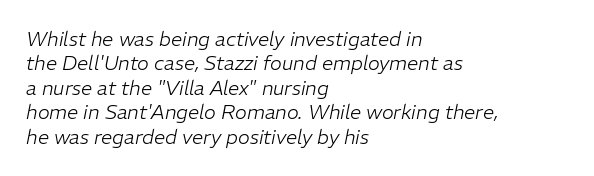
Q: Is the text bold? A: No.
Q: Is the text italic (slanted)? A: Yes, it leans right by about 11 degrees.
Q: Is the text underlined? A: No.
Q: How is the paragraph aligned? A: Left-aligned.
Q: Is the spacing between letters normal or unusually wide? A: Normal.
